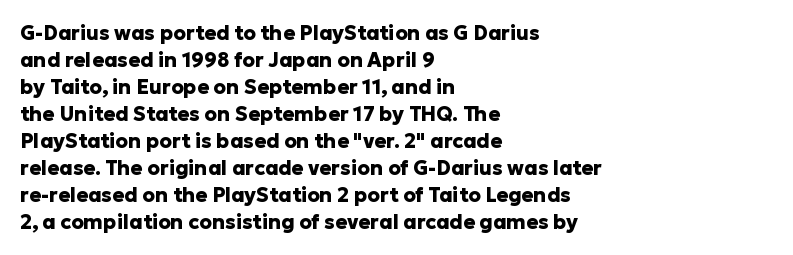
Q: Is the text bold? A: Yes.
Q: Is the text italic (slanted)? A: No, it is upright.
Q: Is the text underlined? A: No.
Q: How is the paragraph aligned? A: Left-aligned.
Q: Is the spacing between letters normal or unusually wide? A: Normal.
Q: Is the spacing between lines tight, normal or loose? A: Normal.
